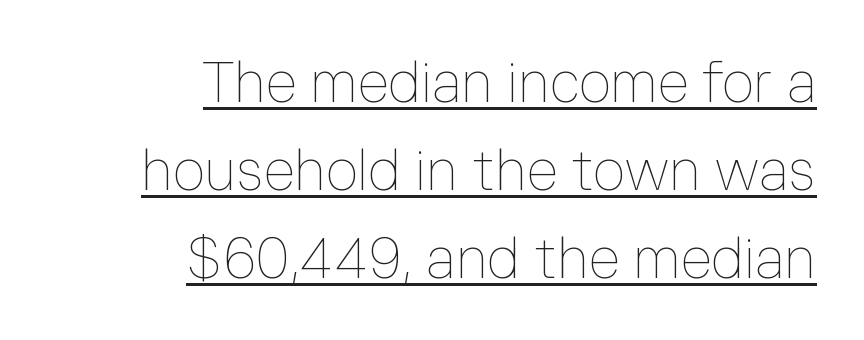
The image shows 56 px thin type, upright; set right-aligned, normal line spacing (1.57x), normal letter spacing, underlined; low stroke contrast and a medium x-height.
